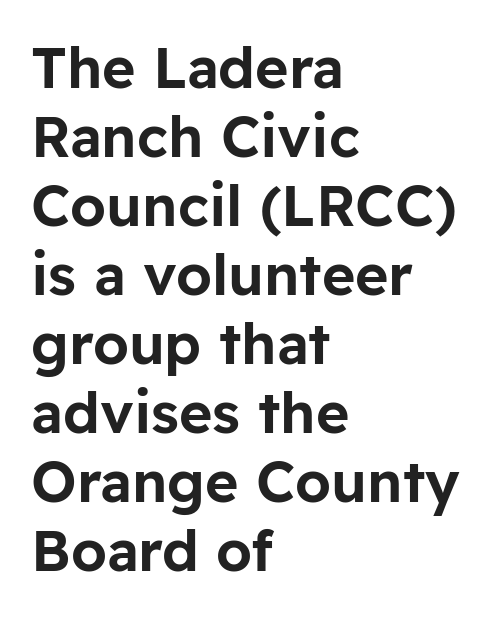
The image shows 57 px sans-serif type, upright; set left-aligned, line spacing 1.21x, normal letter spacing, not underlined; low stroke contrast and a medium x-height.
